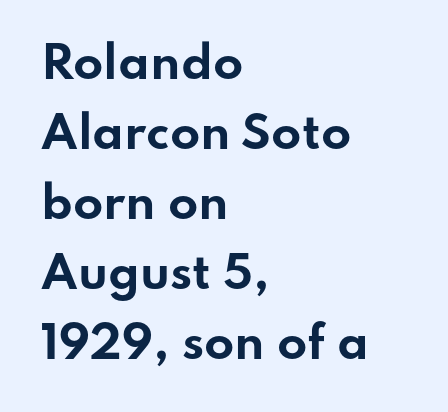
Where is the straight margin? On the left. One glance says typical: line gaps are just what's usual. You could not count columns in this text — the font is proportionally spaced. Words appear dense and cohesive because spacing is normal. Posture: straight, roman, zero tilt. Set as a true bold cut, around the 700 mark.
